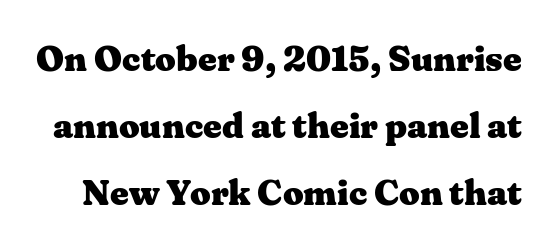
{"serif": "yes", "italic": "no", "bold": "yes", "weight": "heavy", "width": "wide", "stroke_contrast": "medium", "x_height": "medium", "monospaced": "no", "underline": "no", "line_spacing_ratio": 1.86, "letter_spacing": "normal", "letter_spacing_em": 0.0, "glyph_px": 36}
